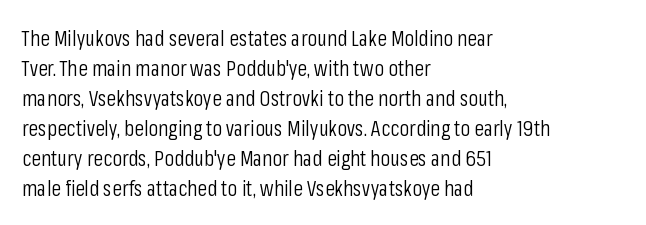
The image shows 22 px text type, upright; set left-aligned, normal line spacing (1.36x), normal letter spacing, not underlined.
